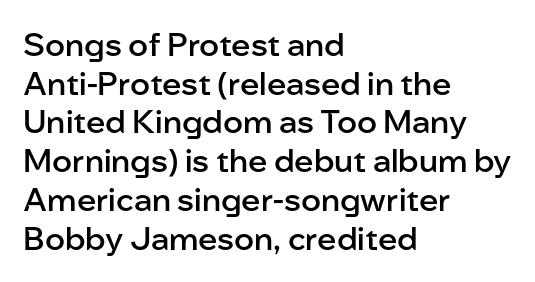
{"serif": "no", "italic": "no", "bold": "semi", "weight": "semibold", "width": "normal", "stroke_contrast": "low", "x_height": "medium", "monospaced": "no", "underline": "no", "align": "left", "line_spacing_ratio": 1.21, "letter_spacing": "normal", "letter_spacing_em": 0.0, "glyph_px": 32}
